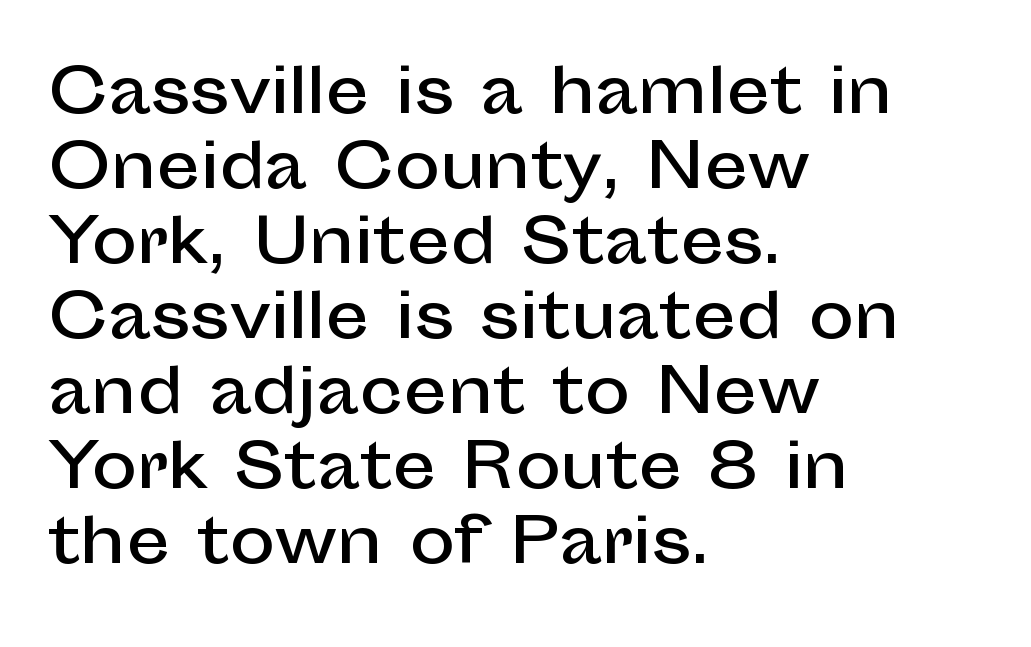
Does the type have serifs? No, each stem ends abruptly. Words float on clear page, feet unadorned. Spacing verdict: proportional, widths tailored to each character. Ordinary non-slanted type is in use. The setting favours the left margin, as ordinary paragraphs usually do.
